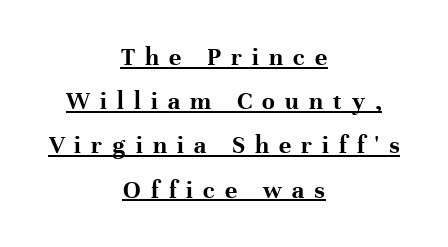
The image shows 26 px bold type, upright; set centered, normal line spacing (1.7x), unusually wide letter spacing (+0.39 em), underlined.
